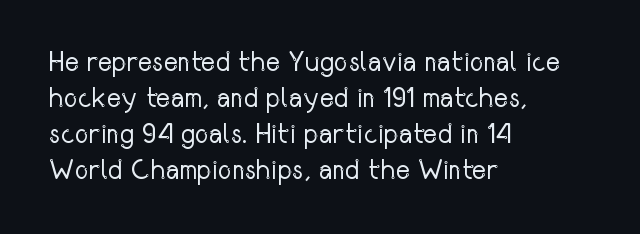
{"italic": "no", "bold": "no", "underline": "no", "align": "left", "line_spacing": "normal", "line_spacing_ratio": 1.33, "letter_spacing": "normal", "letter_spacing_em": 0.0, "glyph_px": 27}
